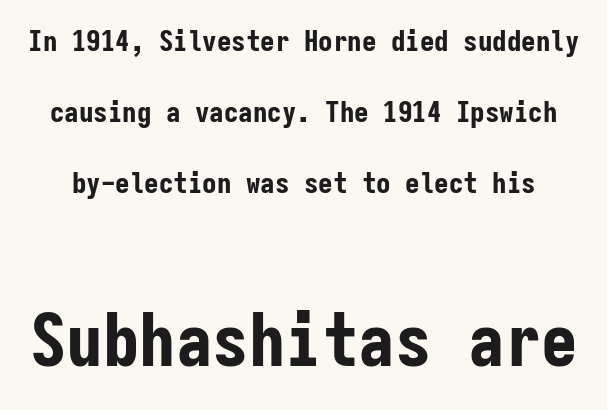
Q: Is the text bold? A: Yes.
Q: Is the text italic (slanted)? A: No, it is upright.
Q: Is the typeface a serif or a sans-serif typeface? A: Sans-serif.
Q: Is the text underlined? A: No.
Q: Is the spacing between letters normal or unusually wide? A: Normal.
Q: Is the spacing between lines tight, normal or loose? A: Loose.
Q: Which block of text is set in a larger size, the first (top) or the second (bottom)? A: The second (bottom) one.
Q: Width (condensed, normal, or wide)? A: Condensed.
Q: Stroke contrast? A: Low.
Q: x-height? A: Medium.
Q: Monospaced? A: Yes.
